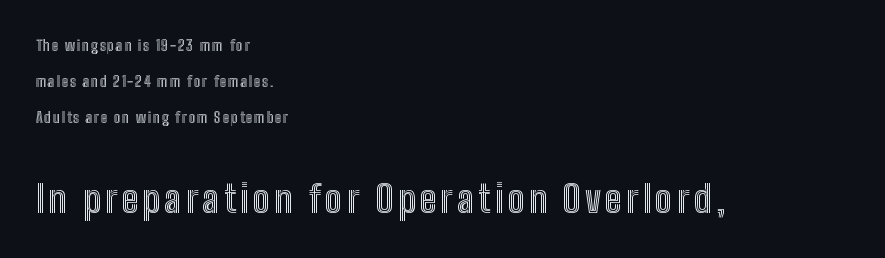
{"italic": "no", "width": "condensed", "x_height": "medium", "monospaced": "no", "underline": "no", "align": "left", "line_spacing": "loose", "line_spacing_ratio": 2.41, "larger_block": "second", "size_ratio": 2.53, "glyph_px": 38}
